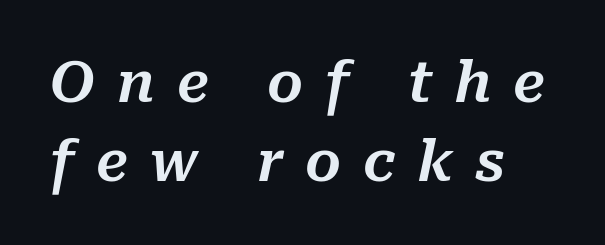
The image shows 56 px text type, italic (leaning right); set normal line spacing (1.41x), unusually wide letter spacing (+0.39 em), not underlined; medium stroke contrast and a medium x-height.
